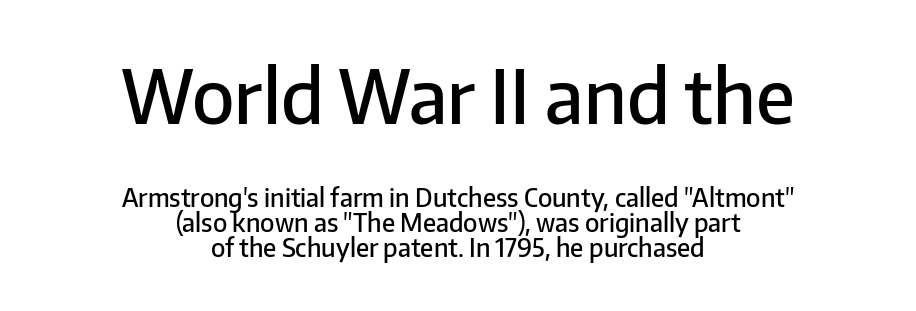
Is there much room between lines? No — they nearly touch. How are the letters spaced? Ordinarily, with no added tracking. A student would notice the top passage is typeset larger than what follows. Check under the words: just untouched page.
